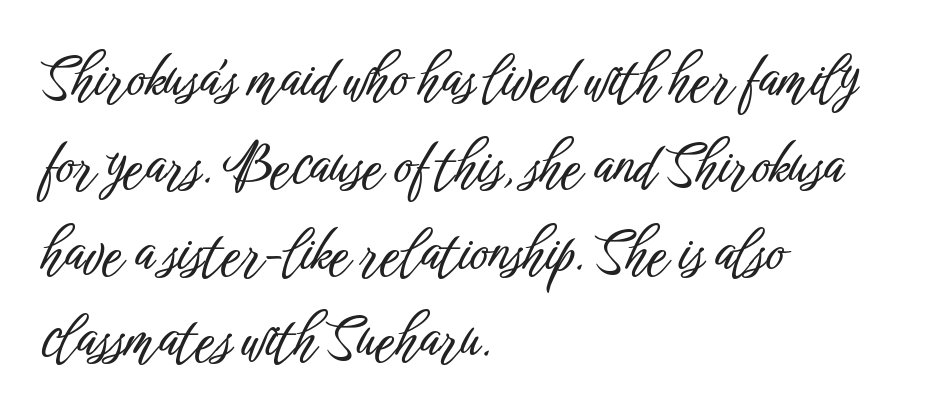
The image shows 56 px condensed sans-serif type; set left-aligned, normal line spacing (1.55x), normal letter spacing, not underlined; low stroke contrast and a medium x-height.
